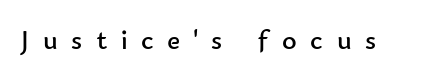
The image shows 28 px regular-weight sans-serif type, upright; set unusually wide letter spacing (+0.49 em), not underlined; low stroke contrast and a small x-height.
